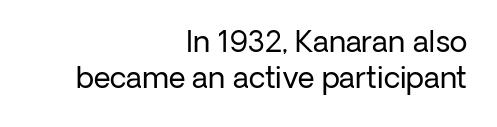
Italic? Not at all — the glyphs are vertical. Students, note that the glyphs here touch the page at normal intervals. The specimen omits any rule beneath the text block's lines. The letters advance in unequal steps, a hallmark of proportional type. Nothing sits at the stroke ends, so this counts as sans-serif.
